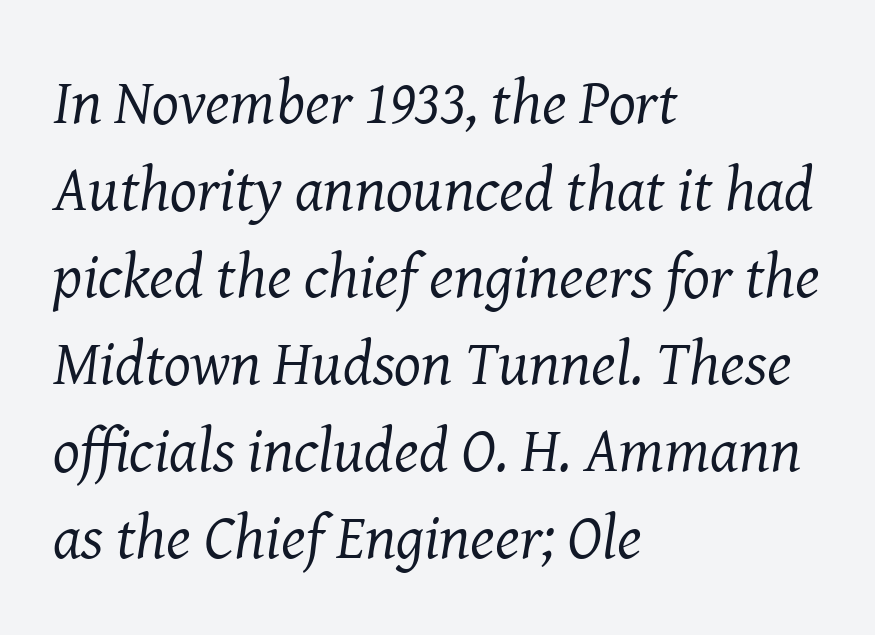
{"serif": "yes", "italic": "yes", "lean": "right", "slant_degrees": 8, "bold": "no", "weight": "regular", "width": "normal", "stroke_contrast": "medium", "x_height": "medium", "monospaced": "no", "underline": "no", "align": "left", "line_spacing": "normal", "line_spacing_ratio": 1.38, "letter_spacing": "normal", "letter_spacing_em": 0.0, "glyph_px": 63}
